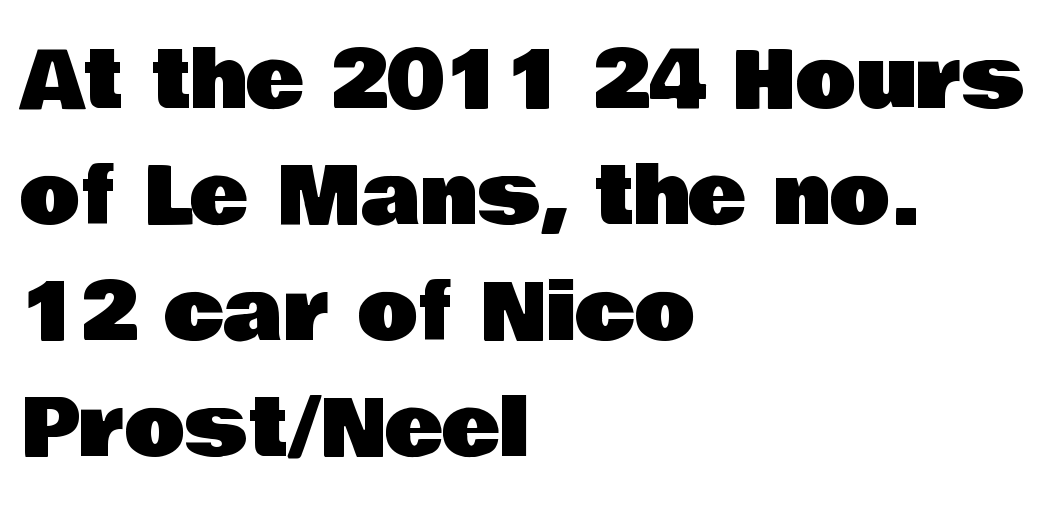
{"serif": "no", "italic": "no", "width": "normal", "stroke_contrast": "low", "x_height": "large", "monospaced": "no", "underline": "no", "align": "left", "line_spacing": "normal", "line_spacing_ratio": 1.47, "letter_spacing": "normal", "letter_spacing_em": 0.0, "glyph_px": 79}
